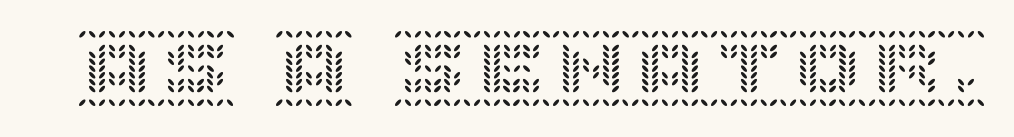
Q: Is the text italic (slanted)? A: No, it is upright.
Q: Is the text underlined? A: No.
Q: Is the spacing between letters normal or unusually wide? A: Normal.
Q: Width (condensed, normal, or wide)? A: Normal.
Q: x-height? A: Large.
